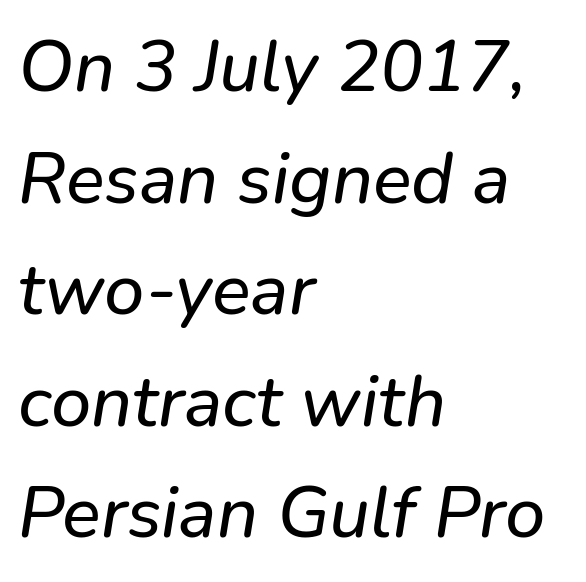
Observe the lean: these are italic letterforms. You could not count columns in this text — the font is proportionally spaced. The strip under each line holds only bare page. The letterforms sit shoulder to shoulder at normal distance. One glance says typical: line gaps are just what's usual. Short and long lines alike share a common starting point at left.
